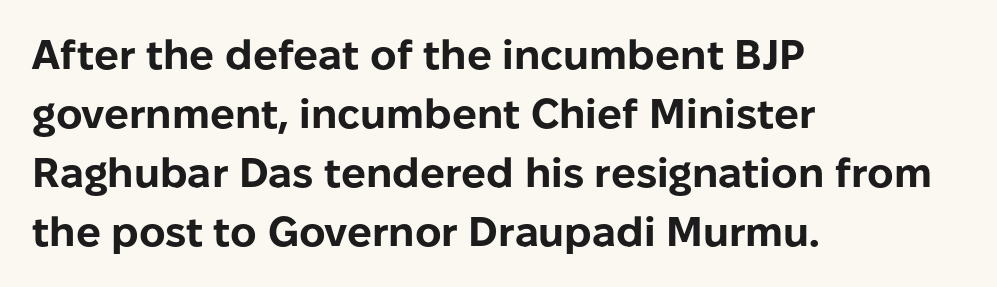
Q: Is the text bold? A: Yes.
Q: Is the text italic (slanted)? A: No, it is upright.
Q: Is the typeface a serif or a sans-serif typeface? A: Sans-serif.
Q: Is the text underlined? A: No.
Q: How is the paragraph aligned? A: Left-aligned.
Q: Is the spacing between letters normal or unusually wide? A: Normal.
Q: Is the spacing between lines tight, normal or loose? A: Normal.
Q: Width (condensed, normal, or wide)? A: Normal.
Q: Stroke contrast? A: Low.
Q: x-height? A: Medium.
Q: Monospaced? A: No.
